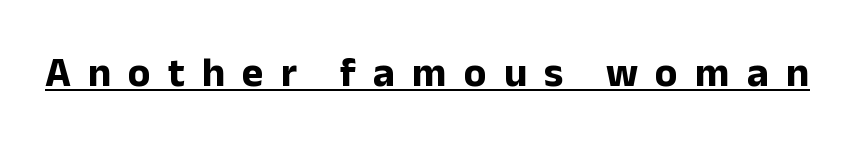
The image shows 41 px bold sans-serif type, upright; set unusually wide letter spacing (+0.42 em), underlined; low stroke contrast and a medium x-height.
